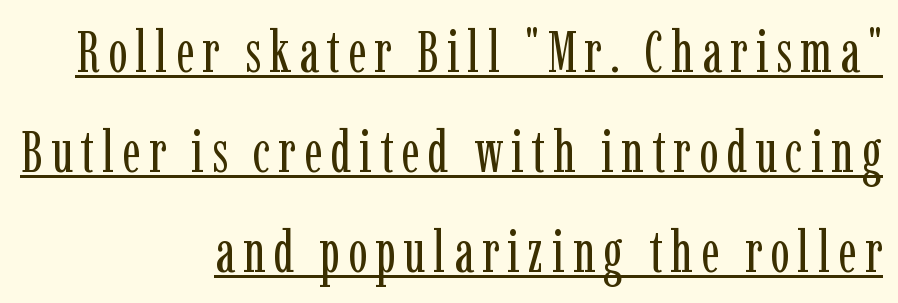
I'd call this a serif setting — the letters wear small feet. Looks like regular typesetting: each glyph gets only the width it needs. A roman cut, with each character standing at attention. Casual observation: everything's shoved over to the right. Summary of weight: not heavy and not bold.
